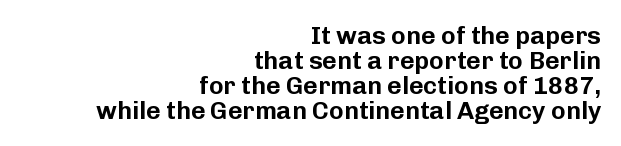
{"italic": "no", "underline": "no", "align": "right", "line_spacing": "tight", "line_spacing_ratio": 1.0, "letter_spacing": "normal", "letter_spacing_em": 0.0, "glyph_px": 25}
